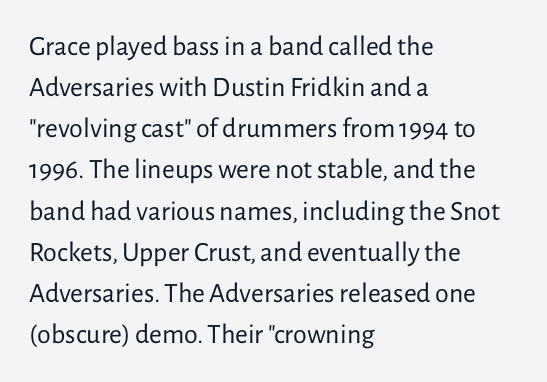
Q: Is the text bold? A: No.
Q: Is the text italic (slanted)? A: No, it is upright.
Q: Is the typeface a serif or a sans-serif typeface? A: Sans-serif.
Q: Is the text underlined? A: No.
Q: How is the paragraph aligned? A: Left-aligned.
Q: Is the spacing between letters normal or unusually wide? A: Normal.
Q: Is the spacing between lines tight, normal or loose? A: Normal.
Q: Width (condensed, normal, or wide)? A: Normal.
Q: Stroke contrast? A: Low.
Q: x-height? A: Medium.
Q: Monospaced? A: No.
